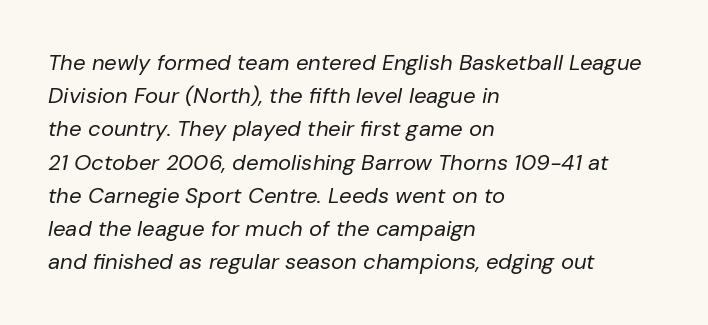
The image shows 22 px text type, italic (leaning right); set left-aligned, normal line spacing (1.51x), normal letter spacing, not underlined.
